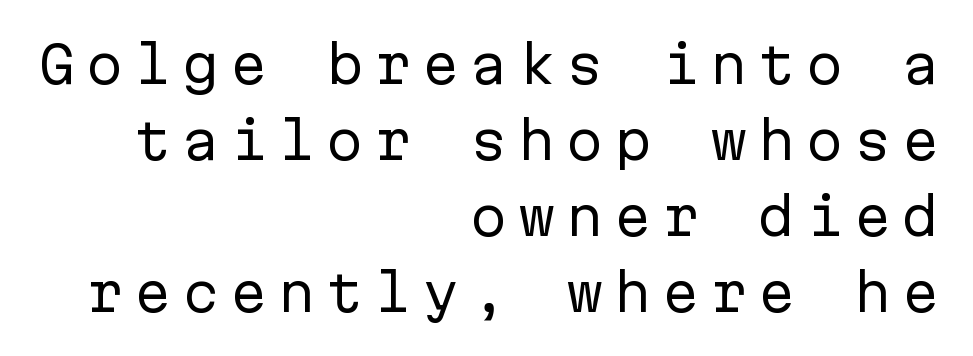
Students, note that the glyphs here are deliberately spaced far apart. The space between consecutive lines is moderate. Check where the strokes stop: nothing finishes them off — pure sans. These lines are rendered in a fixed-pitch font. No extra ink here — the face is not bold. Every row of glyphs terminates at an identical x-position on the right.
